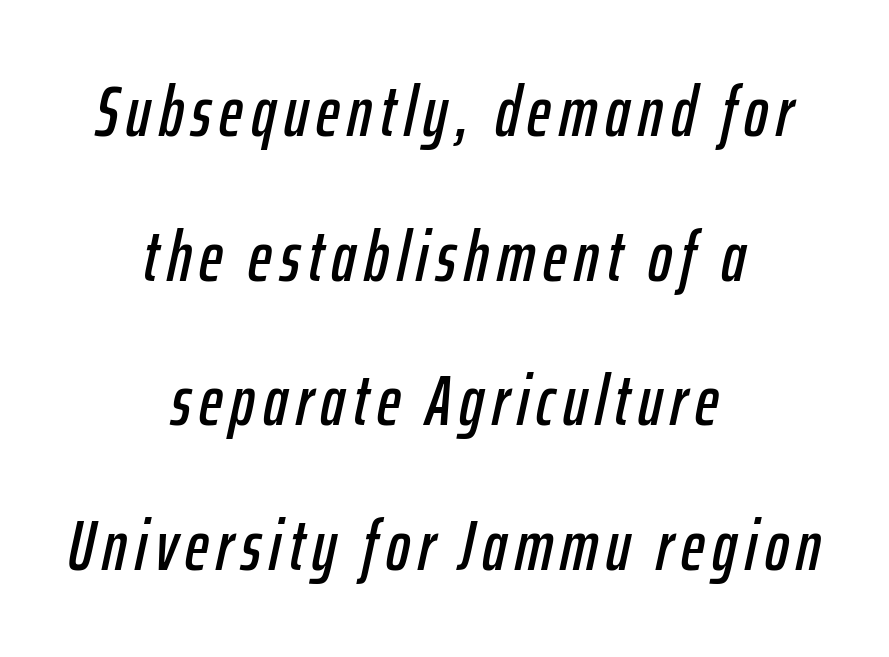
Q: Is the text italic (slanted)? A: Yes, it leans right by about 12 degrees.
Q: Is the text underlined? A: No.
Q: How is the paragraph aligned? A: Centered.
Q: Is the spacing between lines tight, normal or loose? A: Loose.
Q: Width (condensed, normal, or wide)? A: Condensed.
Q: Stroke contrast? A: Low.
Q: x-height? A: Medium.
Q: Monospaced? A: No.
